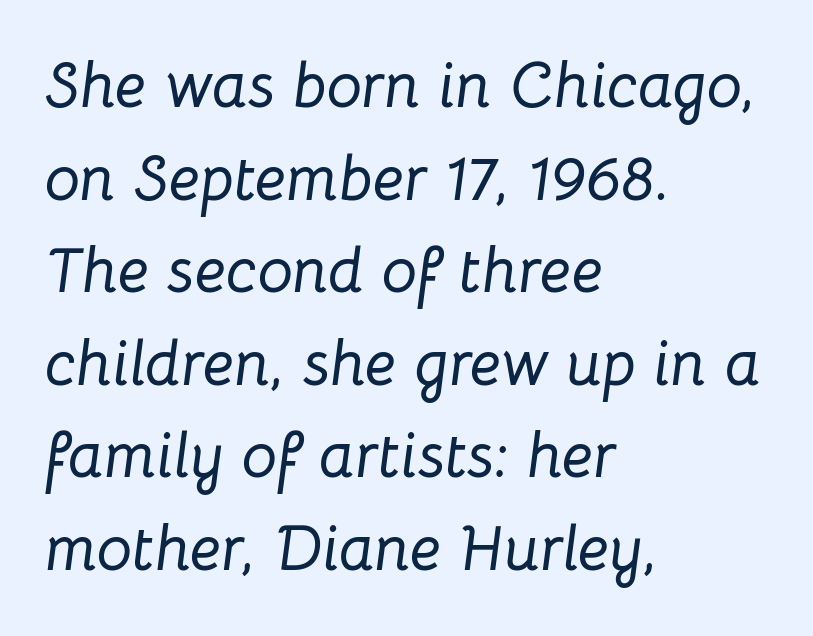
The image shows 63 px text type, italic (leaning right); set left-aligned, normal line spacing (1.47x), normal letter spacing, not underlined; low stroke contrast and a medium x-height.
